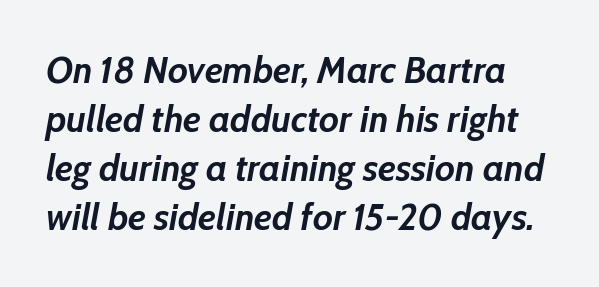
{"italic": "yes", "lean": "right", "slant_degrees": 10, "bold": "yes", "weight": "semibold", "width": "normal", "stroke_contrast": "low", "x_height": "medium", "monospaced": "no", "underline": "no", "line_spacing": "normal", "line_spacing_ratio": 1.29, "letter_spacing": "normal", "letter_spacing_em": 0.0, "glyph_px": 38}
